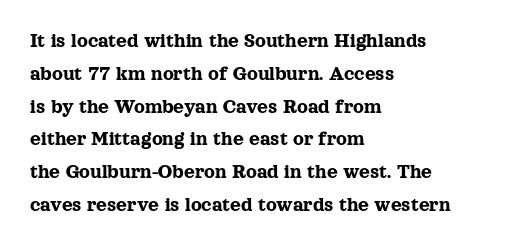
{"italic": "no", "underline": "no", "align": "left", "line_spacing": "normal", "line_spacing_ratio": 1.56, "letter_spacing": "normal", "letter_spacing_em": 0.0, "glyph_px": 21}
